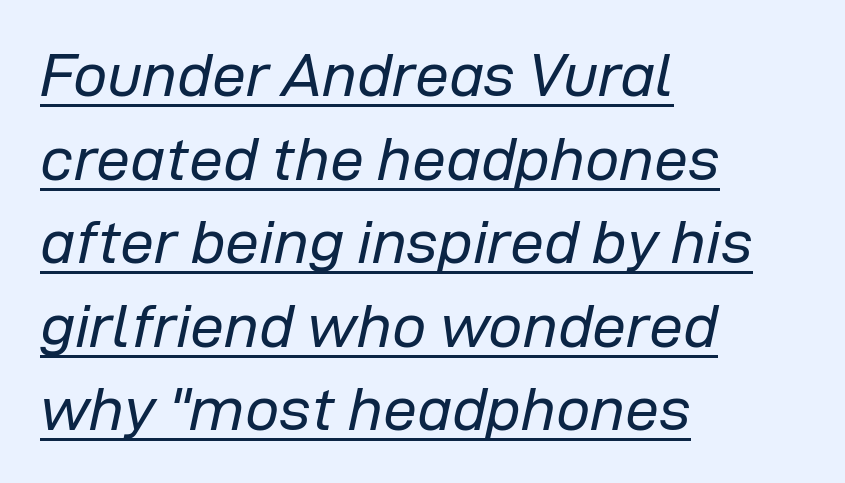
Think of a printed novel: that variable character pitch is what you see here. Each stroke keeps to a modest, everyday thickness or less. In terms of posture, this sample is oblique. The specimen includes a rule beneath the text block's lines. These lines sit exactly where default settings would place them.
